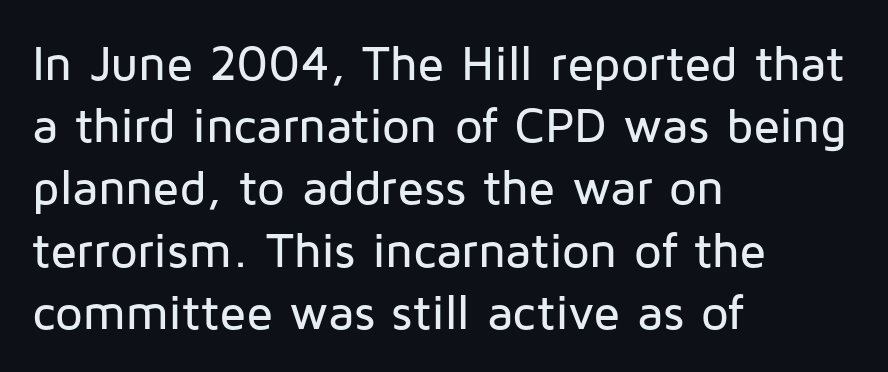
A typesetter would call this proportional, since set widths differ per character. Is the block centered? No — it sits flush against the left margin. In terms of letterform style, serifs are entirely absent. Interline gaps are of average width in this sample. Honestly, there is no underline to notice here at all. This is roman type, the default non-slanted kind.
